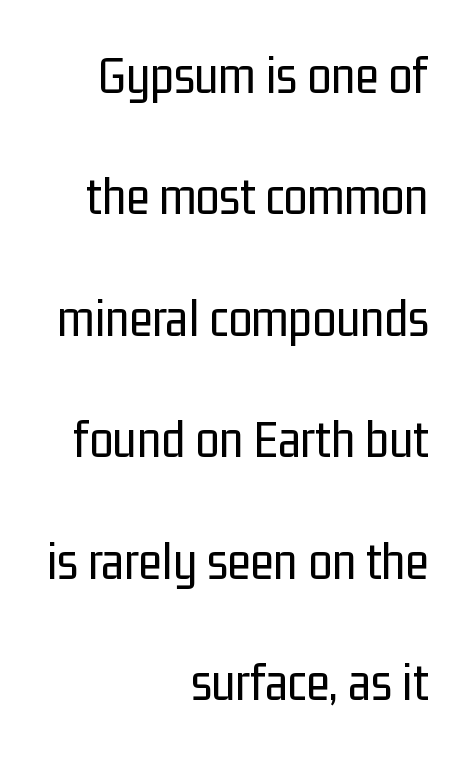
The image shows 54 px regular-weight, condensed sans-serif type, upright; set right-aligned, loose line spacing (2.25x), normal letter spacing, not underlined; low stroke contrast and a medium x-height.
